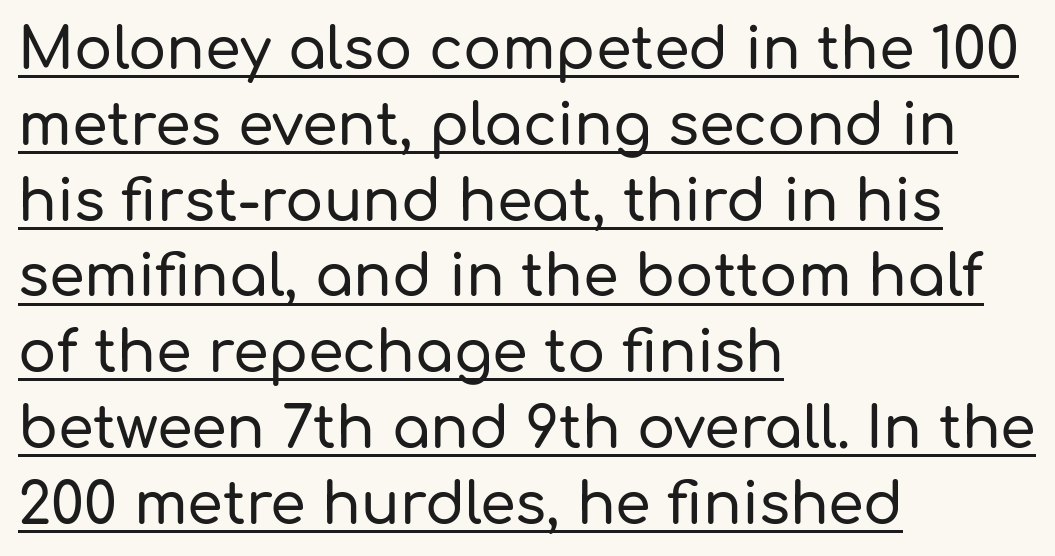
Q: Is the text italic (slanted)? A: No, it is upright.
Q: Is the typeface a serif or a sans-serif typeface? A: Sans-serif.
Q: Is the text underlined? A: Yes.
Q: How is the paragraph aligned? A: Left-aligned.
Q: Is the spacing between letters normal or unusually wide? A: Normal.
Q: Is the spacing between lines tight, normal or loose? A: Normal.
Q: Width (condensed, normal, or wide)? A: Normal.
Q: Stroke contrast? A: Low.
Q: x-height? A: Medium.
Q: Monospaced? A: No.
